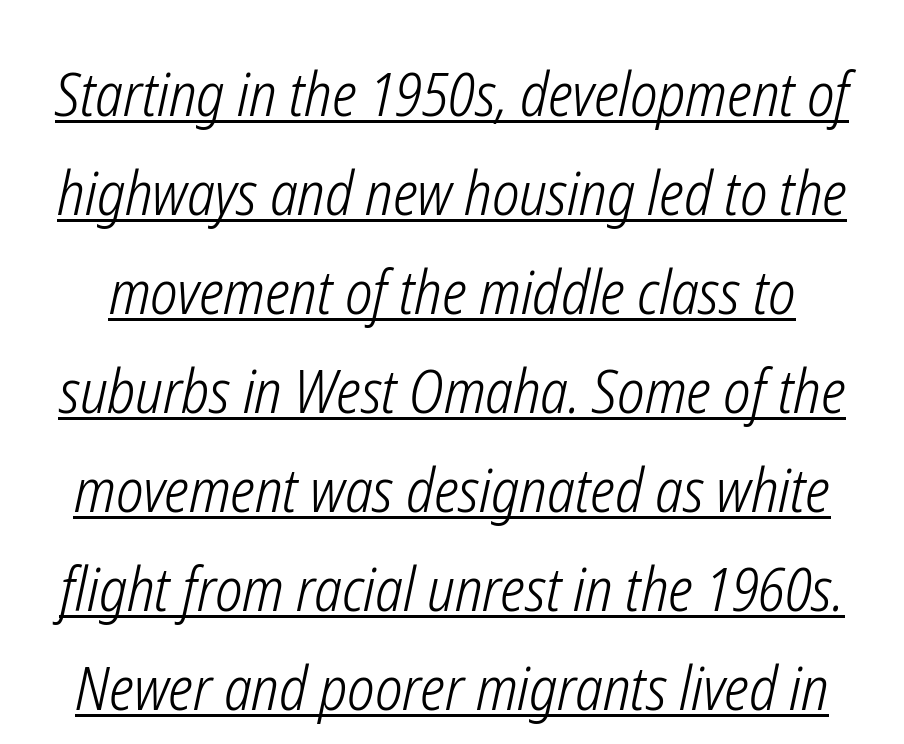
Q: Is the text bold? A: No.
Q: Is the text italic (slanted)? A: Yes, it leans right by about 12 degrees.
Q: Is the text underlined? A: Yes.
Q: Is the spacing between letters normal or unusually wide? A: Normal.
Q: Is the spacing between lines tight, normal or loose? A: Normal.
Q: Width (condensed, normal, or wide)? A: Condensed.
Q: Stroke contrast? A: Low.
Q: x-height? A: Medium.
Q: Monospaced? A: No.
